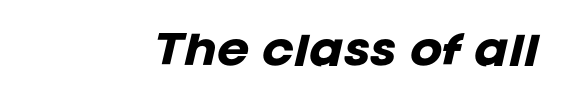
The image shows 39 px heavy type, italic (leaning right); set normal letter spacing, not underlined; low stroke contrast and a large x-height.
